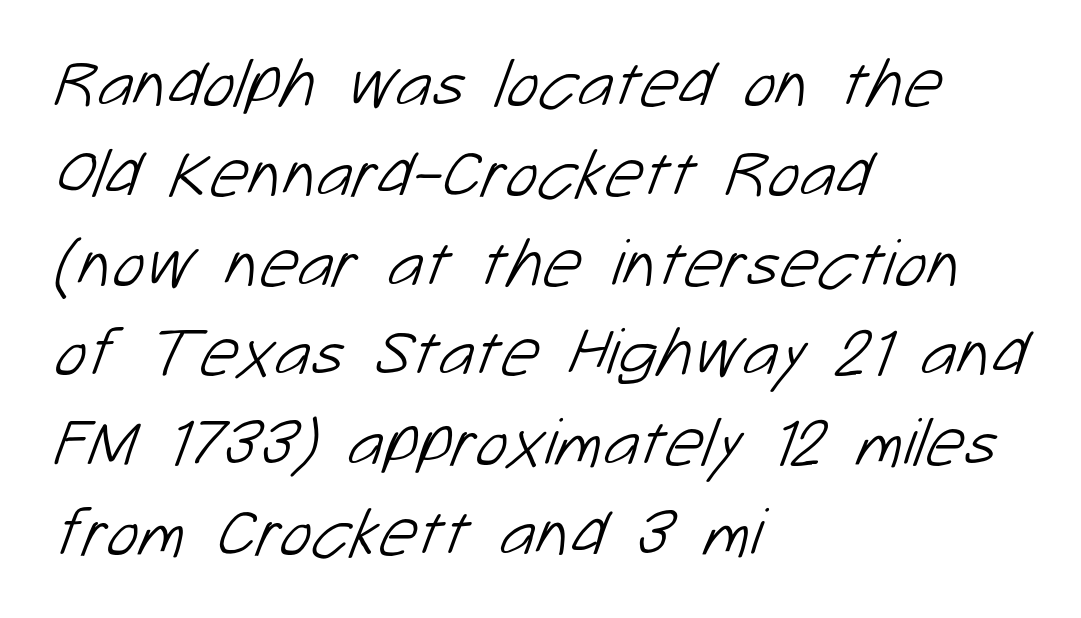
The image shows 68 px light sans-serif type; set left-aligned, normal line spacing (1.32x), normal letter spacing, not underlined; low stroke contrast and a medium x-height.
